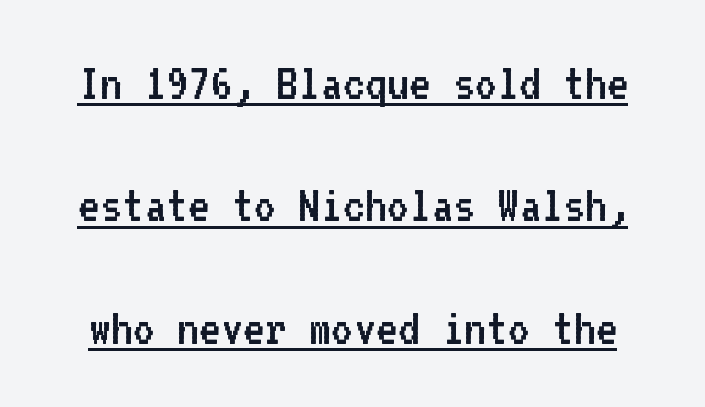
Q: Is the text bold? A: No.
Q: Is the text italic (slanted)? A: No, it is upright.
Q: Is the typeface a serif or a sans-serif typeface? A: Sans-serif.
Q: Is the text underlined? A: Yes.
Q: Is the spacing between letters normal or unusually wide? A: Normal.
Q: Is the spacing between lines tight, normal or loose? A: Loose.
Q: Width (condensed, normal, or wide)? A: Normal.
Q: Stroke contrast? A: Low.
Q: x-height? A: Medium.
Q: Monospaced? A: Yes.
